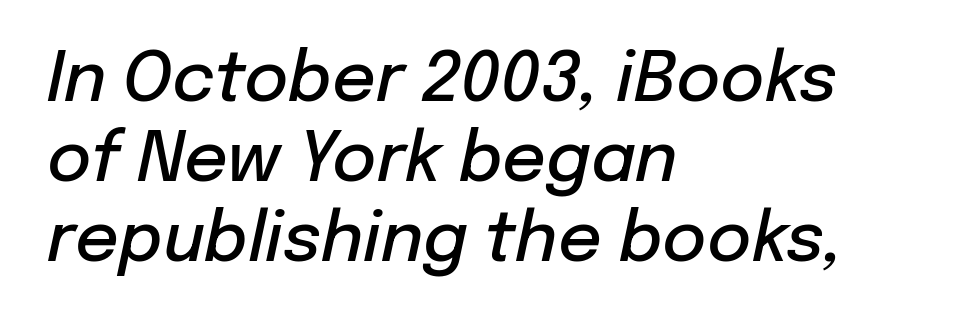
This sample has the flowing, uneven cadence of proportional lettering. Which margin do the lines hug? The left one — the right edge is uneven. The glyphs have the mass of a demibold cut, below bold. Style check: oblique. Words float on clear page, feet unadorned.
